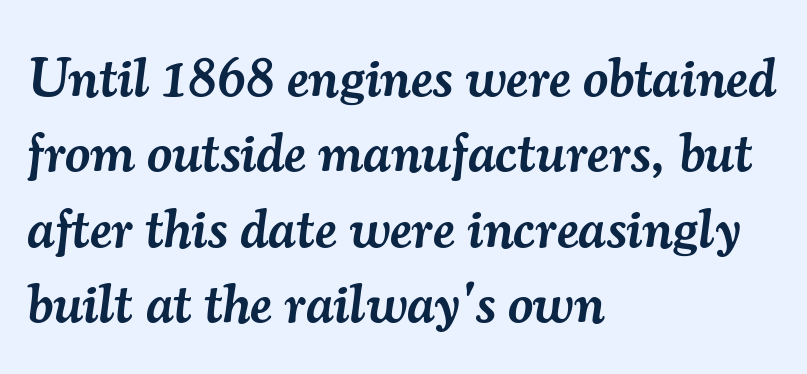
Small tapered or slab feet sit at the stroke ends, so this counts as serif. The lines in this sample share a left origin and differ only in where they stop. Here the designer chose a conventional face with non-uniform glyph widths. Bare-footed words on every line.
